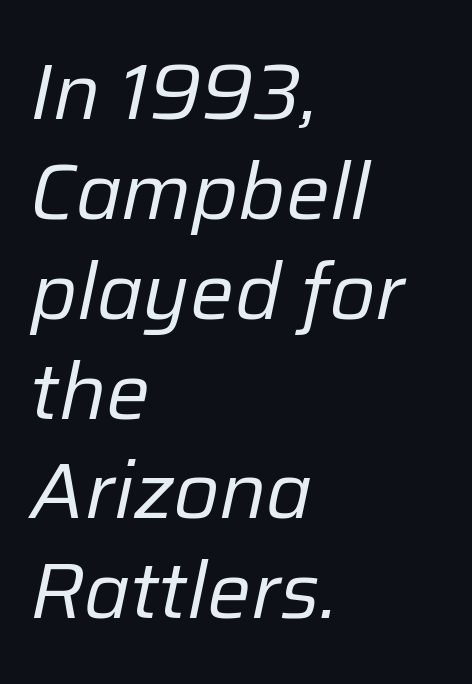
The image shows 78 px regular-weight type, italic (leaning right); set left-aligned, normal line spacing (1.28x), normal letter spacing, not underlined; low stroke contrast and a medium x-height.
